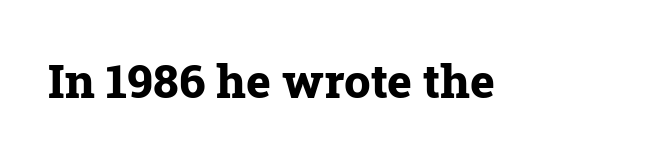
The image shows 47 px bold serif type, upright; set normal letter spacing, not underlined; low stroke contrast and a medium x-height.
